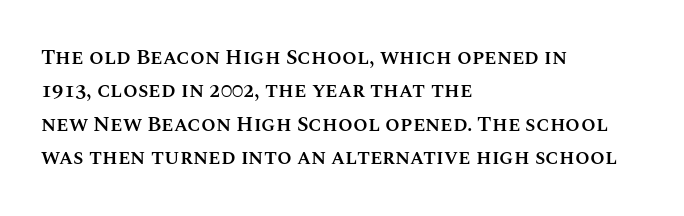
The image shows 21 px text type, upright; set left-aligned, normal line spacing (1.59x), normal letter spacing, not underlined.
